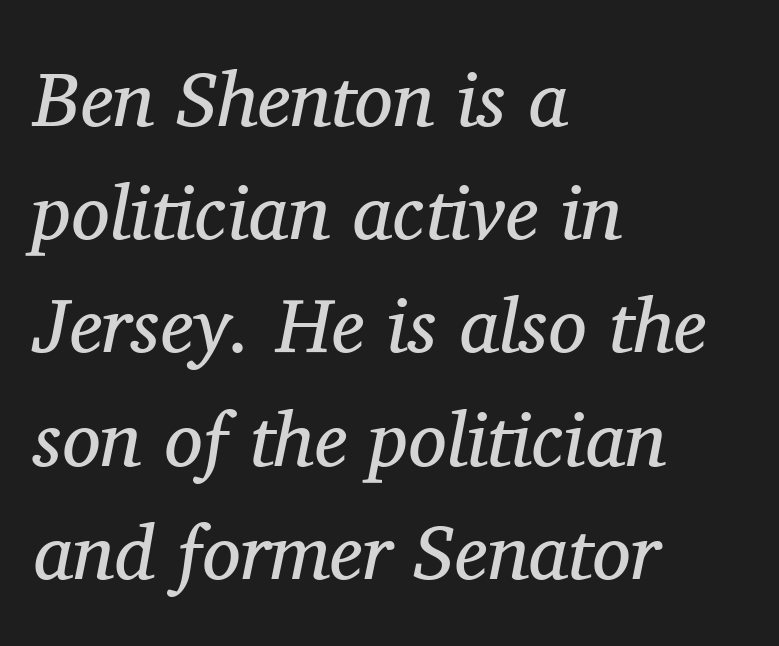
{"serif": "yes", "italic": "yes", "lean": "right", "slant_degrees": 11, "bold": "no", "weight": "regular", "width": "normal", "stroke_contrast": "medium", "x_height": "medium", "monospaced": "no", "underline": "no", "align": "left", "line_spacing": "normal", "line_spacing_ratio": 1.47, "letter_spacing": "normal", "letter_spacing_em": 0.0, "glyph_px": 77}
